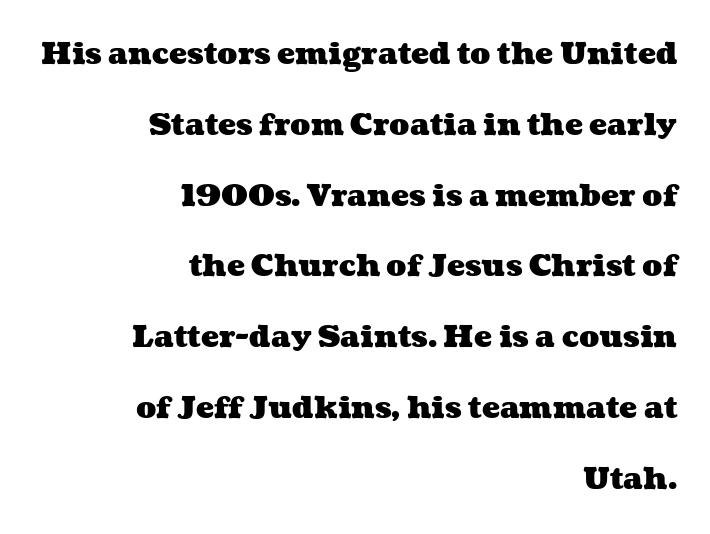
Q: Is the text bold? A: Yes.
Q: Is the text underlined? A: No.
Q: How is the paragraph aligned? A: Right-aligned.
Q: Is the spacing between letters normal or unusually wide? A: Normal.
Q: Is the spacing between lines tight, normal or loose? A: Loose.
Q: Width (condensed, normal, or wide)? A: Wide.
Q: Stroke contrast? A: Medium.
Q: x-height? A: Medium.
Q: Monospaced? A: No.
